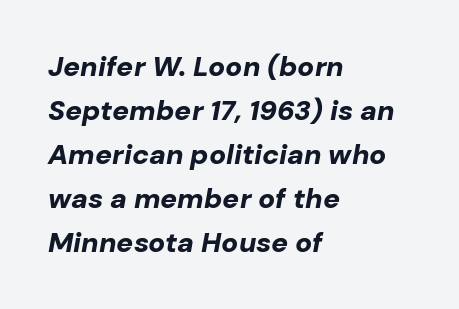
The image shows 28 px bold type, italic (leaning right); set left-aligned, normal line spacing (1.57x), normal letter spacing, not underlined; low stroke contrast and a medium x-height.
